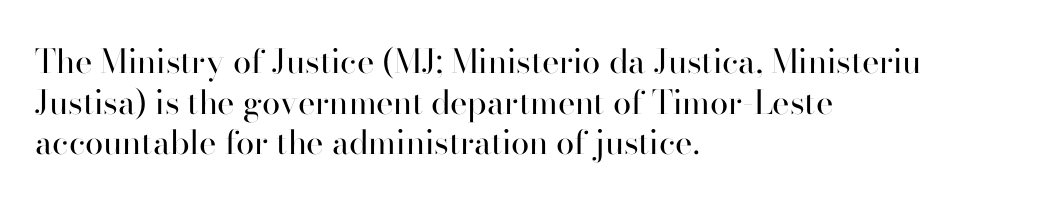
Q: Is the text bold? A: No.
Q: Is the text italic (slanted)? A: No, it is upright.
Q: Is the typeface a serif or a sans-serif typeface? A: Sans-serif.
Q: Is the text underlined? A: No.
Q: How is the paragraph aligned? A: Left-aligned.
Q: Is the spacing between letters normal or unusually wide? A: Normal.
Q: Width (condensed, normal, or wide)? A: Normal.
Q: Stroke contrast? A: High.
Q: x-height? A: Small.
Q: Monospaced? A: No.
